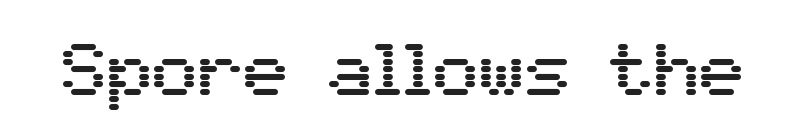
The axis of the letterforms is exactly vertical. The gaps between neighbouring characters are ordinary and unremarkable. The specimen omits any rule beneath the text block's lines. No feet cap the strokes, marking this as sans-serif type. You could not count columns in this text — the font is proportionally spaced.
